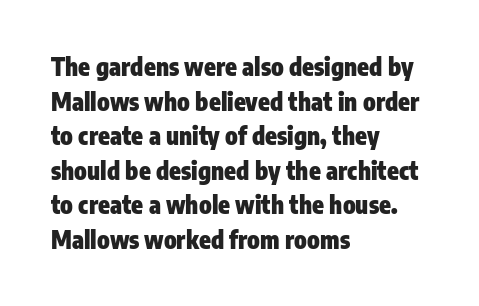
The image shows 24 px bold type, upright; set left-aligned, normal line spacing (1.44x), normal letter spacing, not underlined.
